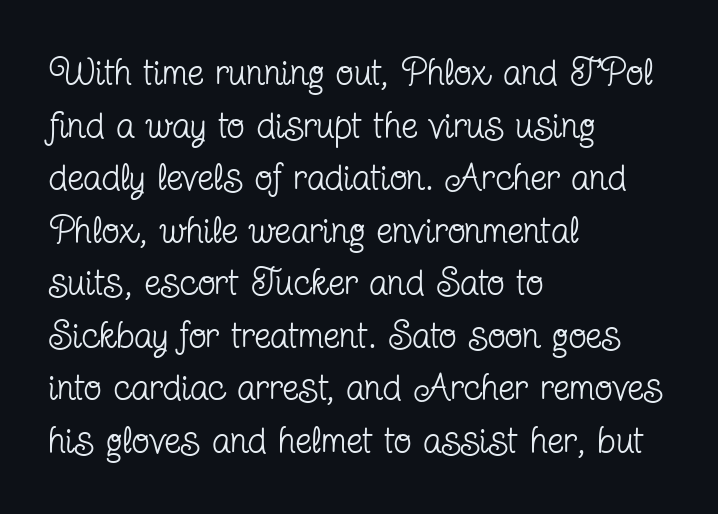
The image shows 37 px regular-weight, condensed serif type, upright; set left-aligned, normal line spacing (1.42x), normal letter spacing, not underlined; low stroke contrast and a medium x-height.
